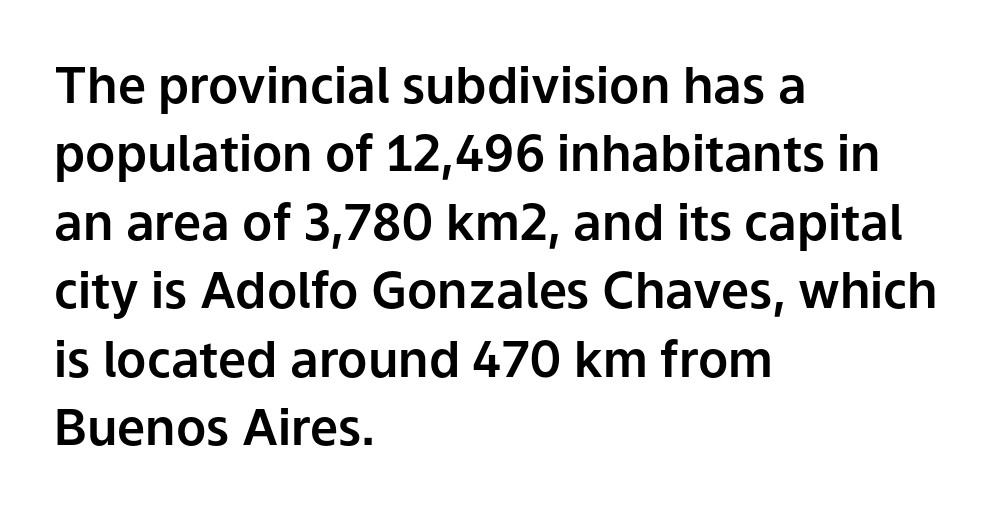
{"serif": "no", "italic": "no", "width": "normal", "stroke_contrast": "low", "x_height": "medium", "monospaced": "no", "underline": "no", "align": "left", "line_spacing": "normal", "line_spacing_ratio": 1.37, "letter_spacing": "normal", "letter_spacing_em": 0.0, "glyph_px": 50}
